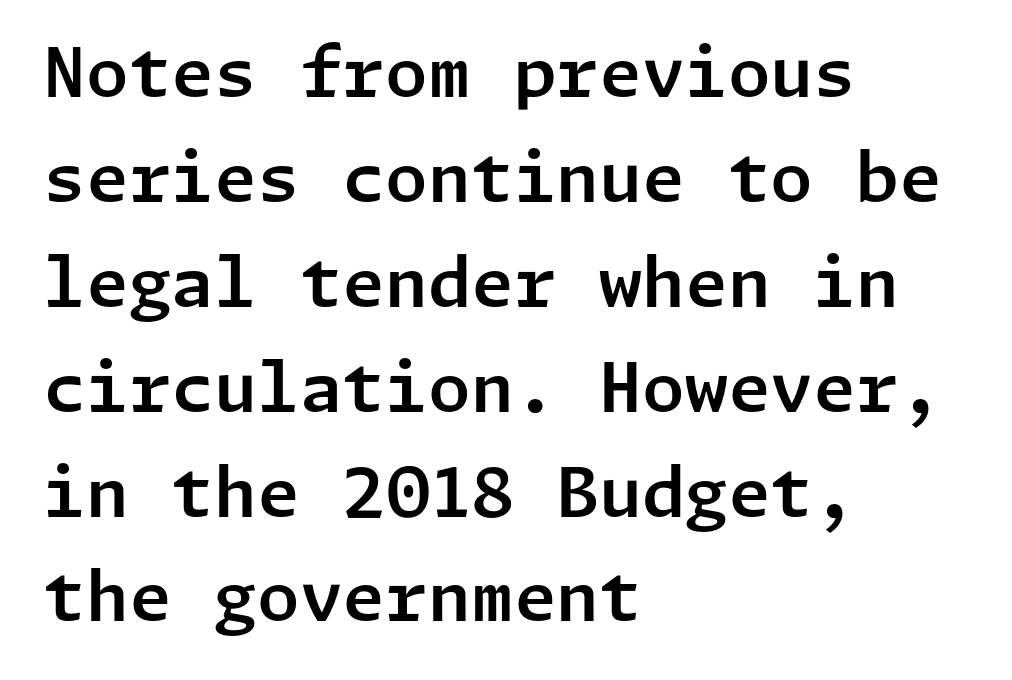
Observe the ordinary spacing: letters are neighbours, not strangers. Descenders hang freely into open space. Serifs: no, the terminals of the letterforms are clean. Is there much room between lines? A standard amount, neither cramped nor airy.
